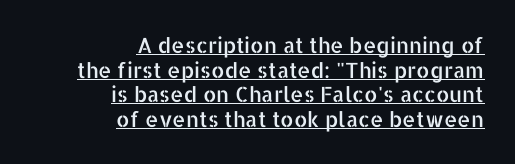
{"italic": "no", "underline": "yes", "align": "right", "line_spacing_ratio": 1.17, "letter_spacing": "normal", "letter_spacing_em": 0.0, "glyph_px": 21}
